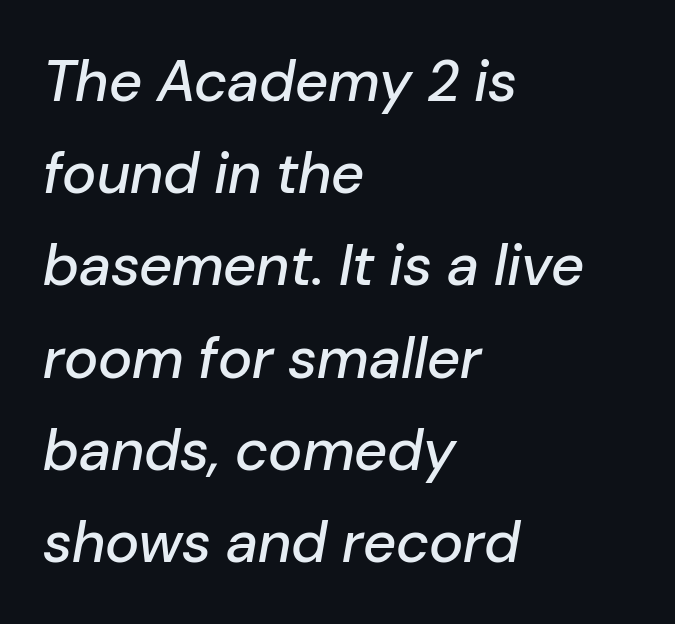
{"italic": "yes", "lean": "right", "slant_degrees": 10, "width": "normal", "stroke_contrast": "low", "x_height": "medium", "monospaced": "no", "underline": "no", "align": "left", "line_spacing": "normal", "line_spacing_ratio": 1.59, "letter_spacing": "normal", "letter_spacing_em": 0.0, "glyph_px": 58}
